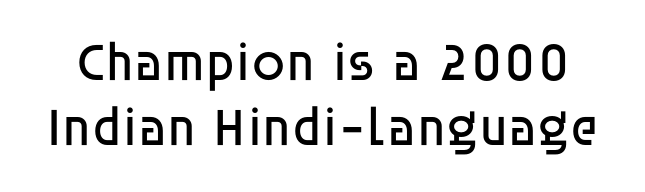
In terms of posture, this sample is upright. Students, note that the glyphs here touch the page at normal intervals. Character widths vary here, with narrow letters taking less room than wide ones. Font category for this specimen: sans-serif. The area under the type is left untouched. The font sits on the lighter half of the weight spectrum, regular included.
